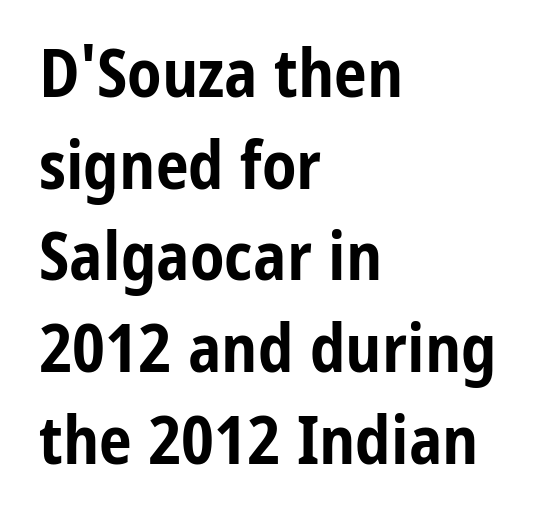
The image shows 66 px bold, condensed sans-serif type, upright; set left-aligned, normal line spacing (1.39x), normal letter spacing, not underlined; low stroke contrast and a medium x-height.
